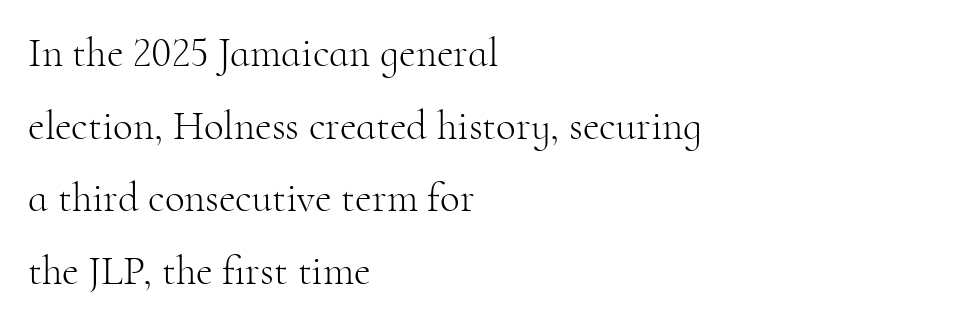
{"serif": "yes", "italic": "no", "bold": "no", "weight": "light", "width": "normal", "stroke_contrast": "high", "x_height": "small", "monospaced": "no", "underline": "no", "align": "left", "line_spacing_ratio": 1.77, "letter_spacing": "normal", "letter_spacing_em": 0.0, "glyph_px": 41}
